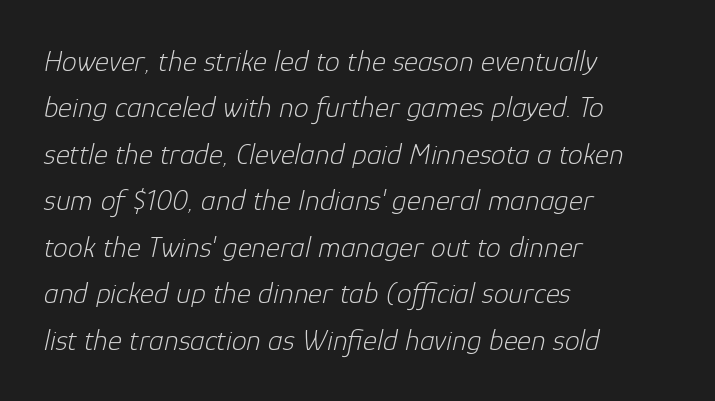
Layout note: lines flush left. Tracking here is standard; glyphs follow each other at the usual distance. Has an underline been added? It has not. The rendering uses natural spacing where letterforms have individual widths.
